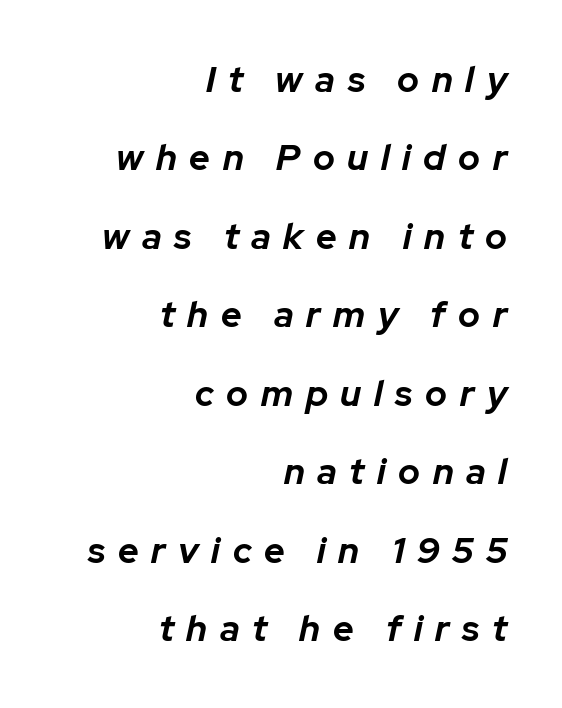
Q: Is the text bold? A: Yes.
Q: Is the text italic (slanted)? A: Yes, it leans right by about 12 degrees.
Q: Is the text underlined? A: No.
Q: How is the paragraph aligned? A: Right-aligned.
Q: Is the spacing between letters normal or unusually wide? A: Unusually wide.
Q: Is the spacing between lines tight, normal or loose? A: Loose.
Q: Width (condensed, normal, or wide)? A: Normal.
Q: Stroke contrast? A: Low.
Q: x-height? A: Medium.
Q: Monospaced? A: No.
